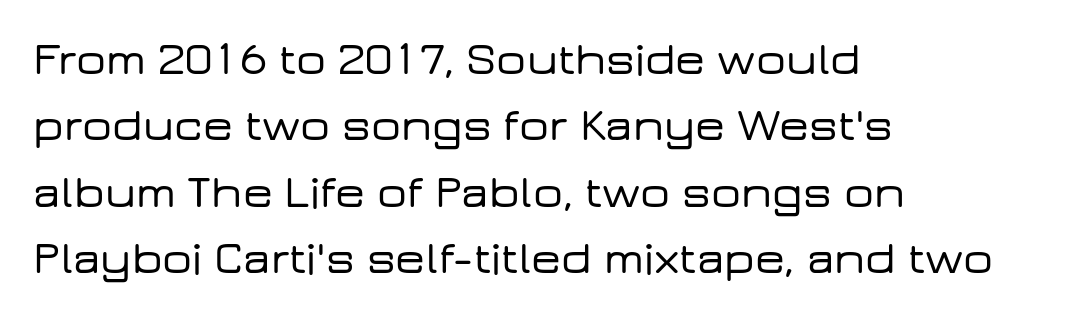
{"serif": "no", "italic": "no", "width": "wide", "stroke_contrast": "low", "x_height": "medium", "monospaced": "no", "underline": "no", "align": "left", "line_spacing": "normal", "line_spacing_ratio": 1.41, "letter_spacing": "normal", "letter_spacing_em": 0.0, "glyph_px": 47}
